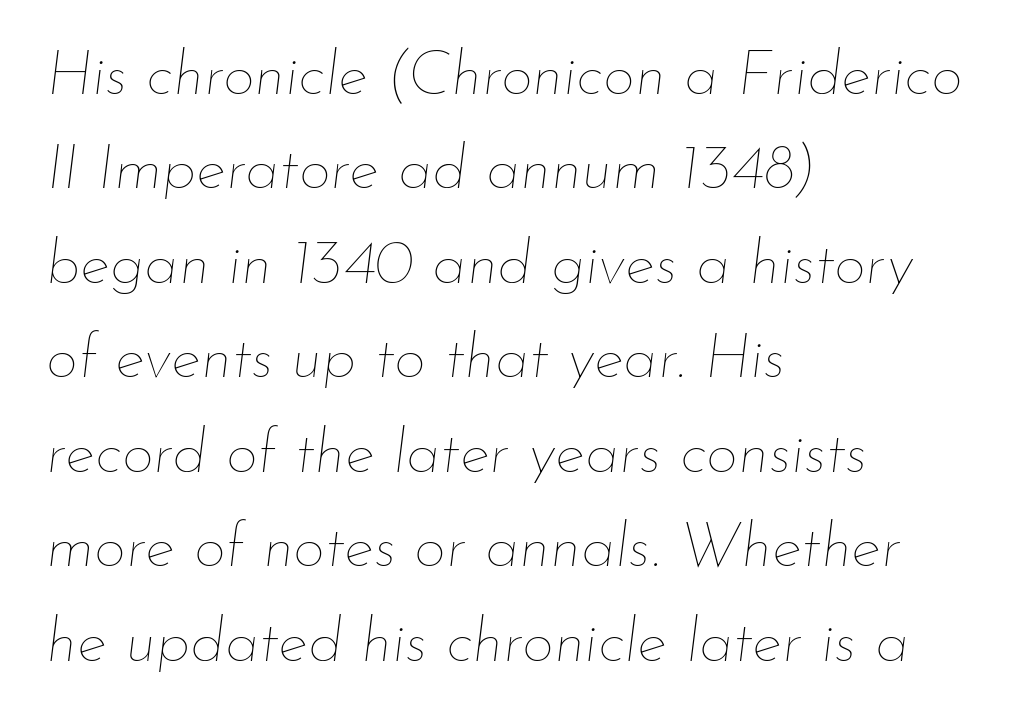
The image shows 63 px thin type, italic (leaning right); set left-aligned, normal line spacing (1.5x), normal letter spacing, not underlined; low stroke contrast and a small x-height.
